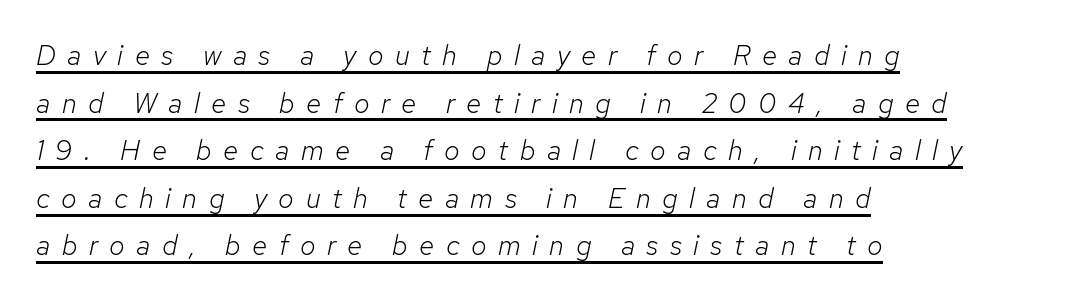
{"italic": "yes", "lean": "right", "slant_degrees": 12, "bold": "no", "weight": "light", "width": "normal", "stroke_contrast": "low", "x_height": "medium", "monospaced": "no", "underline": "yes", "align": "left", "line_spacing": "normal", "line_spacing_ratio": 1.7, "letter_spacing": "wide", "letter_spacing_em": 0.41, "glyph_px": 28}
